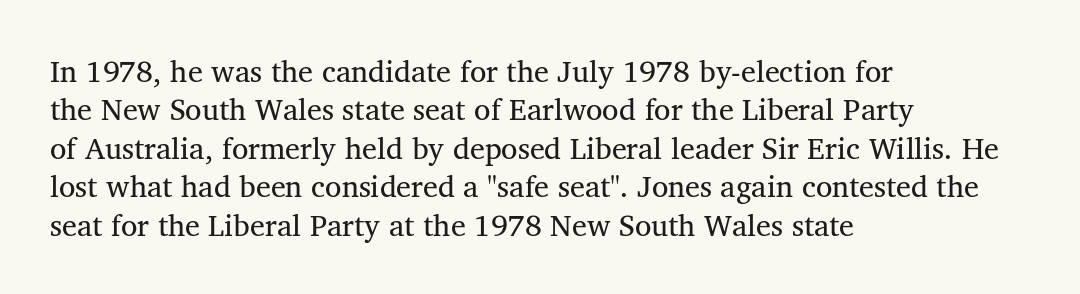
Note the varied advance widths — an 'i' is clearly narrower than an 'm'. Glance below the letters and you will spot only blank space. The paragraph has a hard left edge and a soft right edge. A serif font was chosen for this passage.
